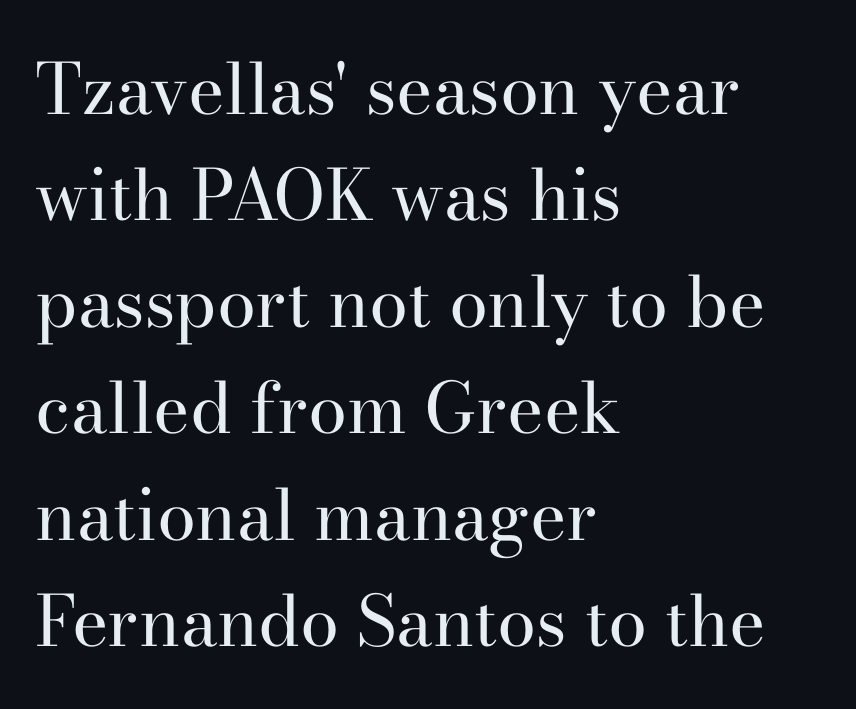
Every stem runs plumb, perpendicular to the baseline. Think of a printed novel: that variable character pitch is what you see here. Check under the words: just untouched page. Stems here are at most as thick as an everyday book face.
